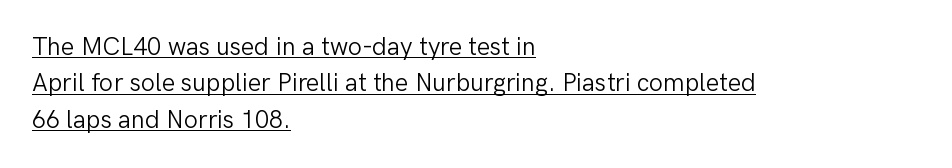
Q: Is the text bold? A: No.
Q: Is the text italic (slanted)? A: No, it is upright.
Q: Is the text underlined? A: Yes.
Q: How is the paragraph aligned? A: Left-aligned.
Q: Is the spacing between letters normal or unusually wide? A: Normal.
Q: Is the spacing between lines tight, normal or loose? A: Normal.
